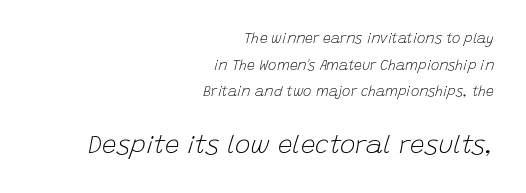
{"italic": "yes", "lean": "right", "slant_degrees": 15, "bold": "no", "underline": "no", "align": "right", "line_spacing": "loose", "line_spacing_ratio": 1.91, "letter_spacing": "normal", "letter_spacing_em": 0.0, "larger_block": "second", "size_ratio": 1.86, "glyph_px": 26}
